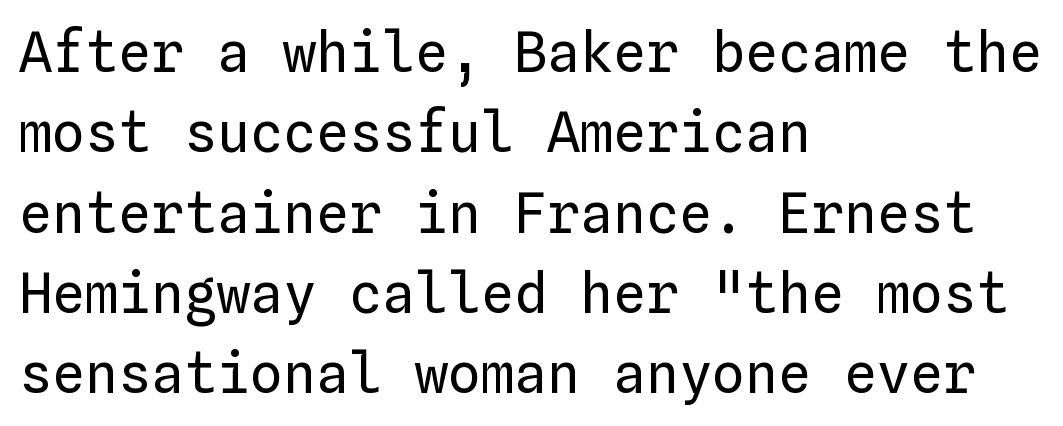
Q: Is the text bold? A: No.
Q: Is the text italic (slanted)? A: No, it is upright.
Q: Is the text underlined? A: No.
Q: How is the paragraph aligned? A: Left-aligned.
Q: Is the spacing between letters normal or unusually wide? A: Normal.
Q: Is the spacing between lines tight, normal or loose? A: Normal.
Q: Width (condensed, normal, or wide)? A: Normal.
Q: Stroke contrast? A: Low.
Q: x-height? A: Medium.
Q: Monospaced? A: Yes.
